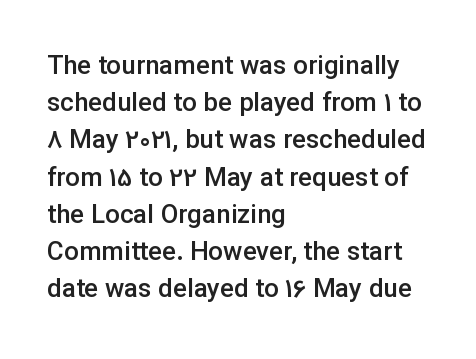
The strokes are fattened partway — semibold, not bold. The rendering uses a moderate line-height, typical for paragraphs. This sample uses plain, unmodified letter spacing. Any mark beneath the type? The region is blank.
